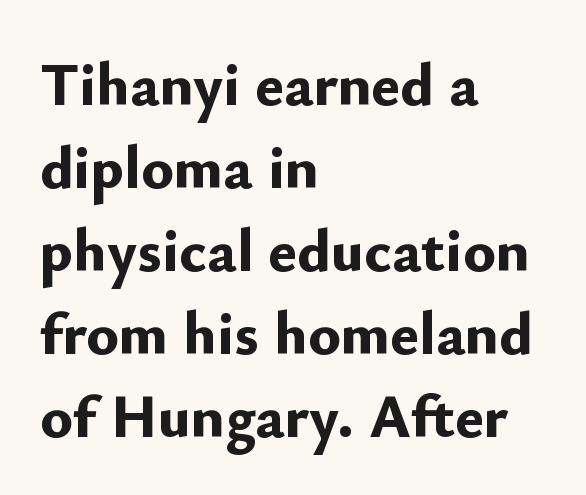
Q: Is the text bold? A: Yes.
Q: Is the text italic (slanted)? A: No, it is upright.
Q: Is the typeface a serif or a sans-serif typeface? A: Sans-serif.
Q: Is the text underlined? A: No.
Q: How is the paragraph aligned? A: Left-aligned.
Q: Is the spacing between letters normal or unusually wide? A: Normal.
Q: Is the spacing between lines tight, normal or loose? A: Normal.
Q: Width (condensed, normal, or wide)? A: Normal.
Q: Stroke contrast? A: Low.
Q: x-height? A: Small.
Q: Monospaced? A: No.
